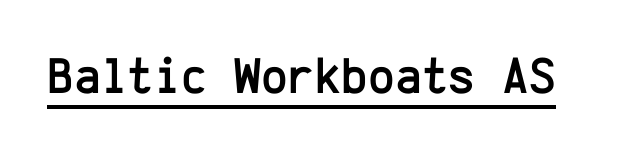
What stands out about the letter spacing? Nothing — it is the standard amount. Like a heading marked for emphasis, these lines bear an underscore. The lettering holds an erect, upright posture throughout. The passage shown is typeset with a sans-serif family. Monospaced: the letters line up in strict vertical columns.
